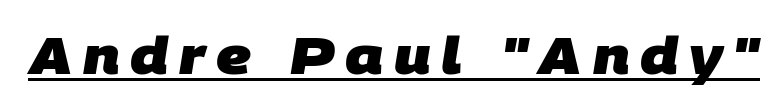
Q: Is the text bold? A: Yes.
Q: Is the typeface a serif or a sans-serif typeface? A: Sans-serif.
Q: Is the text underlined? A: Yes.
Q: Is the spacing between letters normal or unusually wide? A: Unusually wide.
Q: Width (condensed, normal, or wide)? A: Normal.
Q: Stroke contrast? A: Low.
Q: x-height? A: Large.
Q: Monospaced? A: No.
